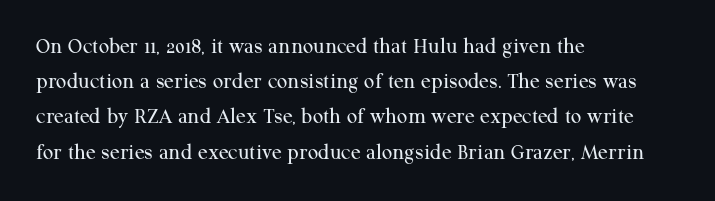
A typesetter would call this leading conventional body-copy spacing. Casual observation: everything's shoved over to the left. Counters stay open thanks to moderate or lighter strokes. The lettering stays uniformly vertical, giving the passage a roman look. No extra tracking has been applied to these lines. The gap between lines stays unmarked.
